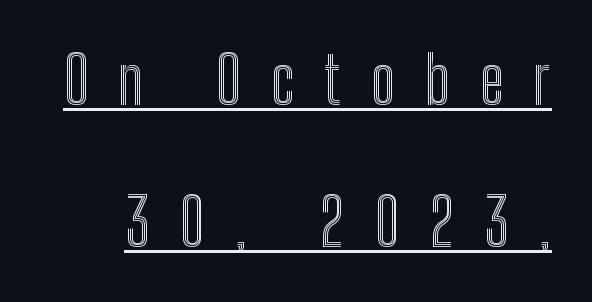
The image shows 65 px condensed type, upright; set loose line spacing (2.18x), unusually wide letter spacing (+0.46 em), underlined; a medium x-height.
